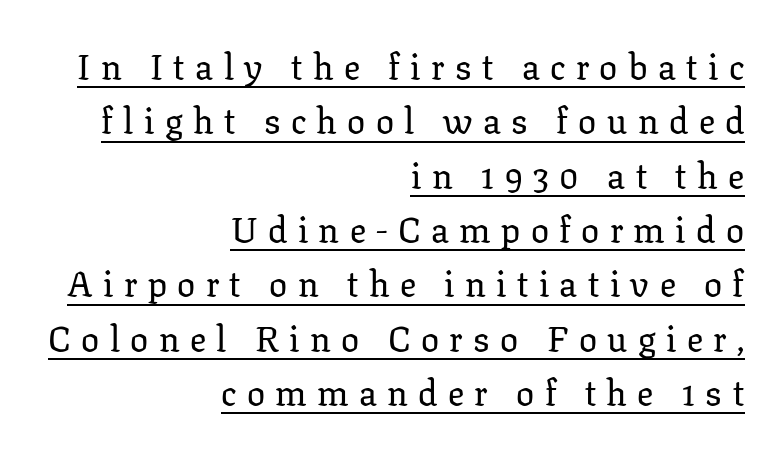
{"serif": "yes", "italic": "no", "width": "normal", "stroke_contrast": "low", "x_height": "medium", "monospaced": "no", "underline": "yes", "align": "right", "line_spacing": "normal", "line_spacing_ratio": 1.51, "letter_spacing": "wide", "letter_spacing_em": 0.29, "glyph_px": 36}
